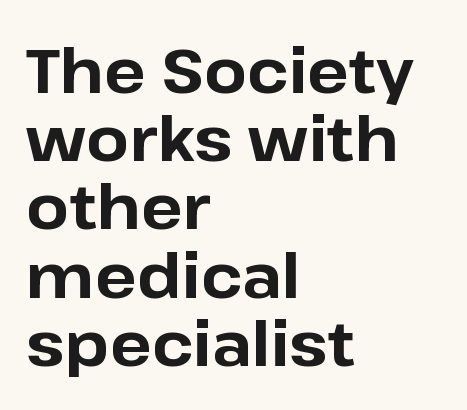
The line texture is even and compact thanks to regular tracking. The compositor pushed each line to the left boundary. A typesetter would call this proportional, since set widths differ per character. Grotesque or geometric, the face here clearly has no serifs. The axis of the letterforms is exactly vertical.
